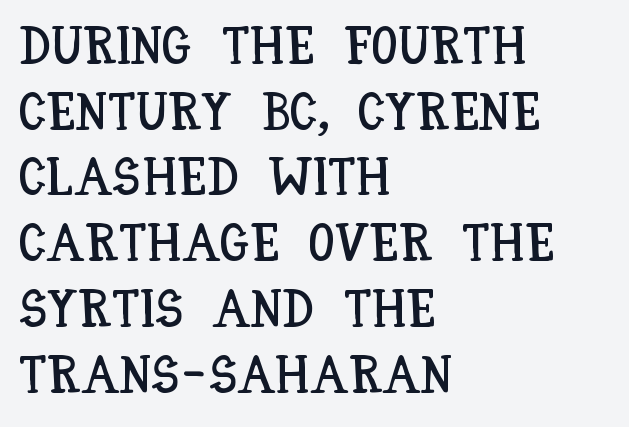
{"italic": "no", "width": "condensed", "stroke_contrast": "low", "x_height": "large", "monospaced": "no", "underline": "no", "align": "left", "line_spacing_ratio": 1.24, "letter_spacing": "normal", "letter_spacing_em": 0.0, "glyph_px": 53}
